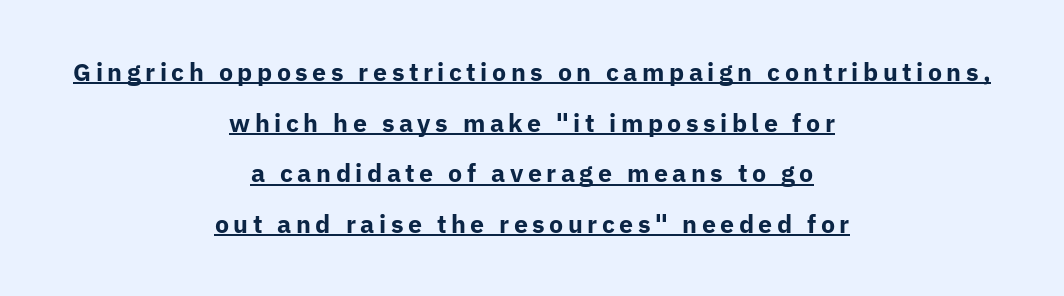
Q: Is the text bold? A: Yes.
Q: Is the text italic (slanted)? A: No, it is upright.
Q: Is the text underlined? A: Yes.
Q: How is the paragraph aligned? A: Centered.
Q: Is the spacing between lines tight, normal or loose? A: Loose.
